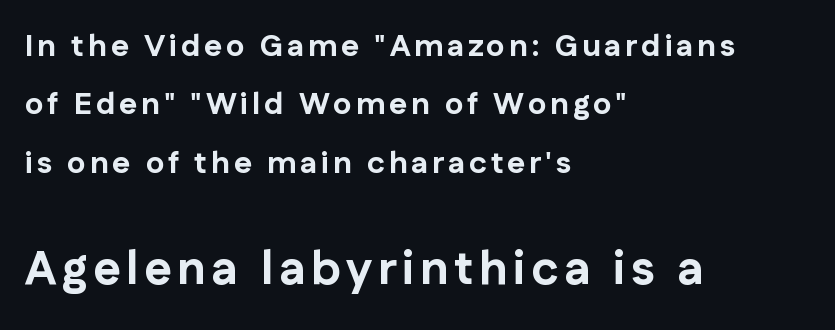
{"serif": "no", "italic": "no", "bold": "yes", "weight": "bold", "width": "normal", "stroke_contrast": "low", "x_height": "medium", "monospaced": "no", "underline": "no", "align": "left", "line_spacing_ratio": 1.88, "larger_block": "second", "size_ratio": 1.52, "glyph_px": 47}
